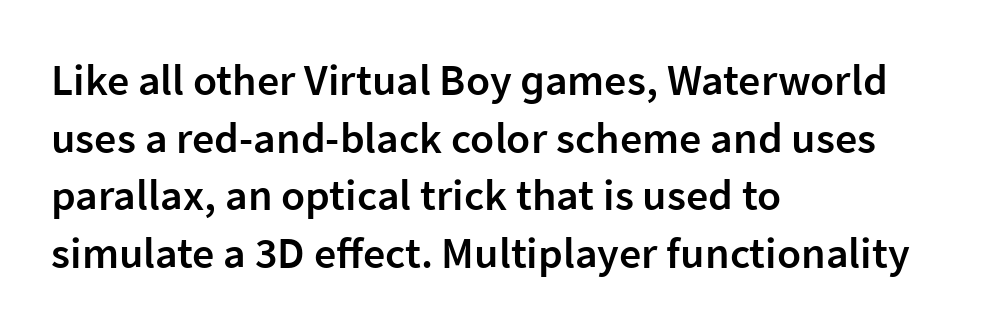
{"serif": "no", "italic": "no", "bold": "semi", "weight": "semibold", "width": "normal", "stroke_contrast": "low", "x_height": "medium", "monospaced": "no", "underline": "no", "align": "left", "line_spacing": "normal", "line_spacing_ratio": 1.31, "letter_spacing": "normal", "letter_spacing_em": 0.0, "glyph_px": 44}
